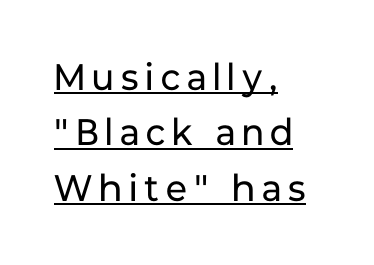
{"serif": "no", "italic": "no", "bold": "no", "weight": "regular", "width": "normal", "stroke_contrast": "low", "x_height": "medium", "monospaced": "no", "underline": "yes", "align": "left", "line_spacing": "normal", "line_spacing_ratio": 1.5, "glyph_px": 37}
